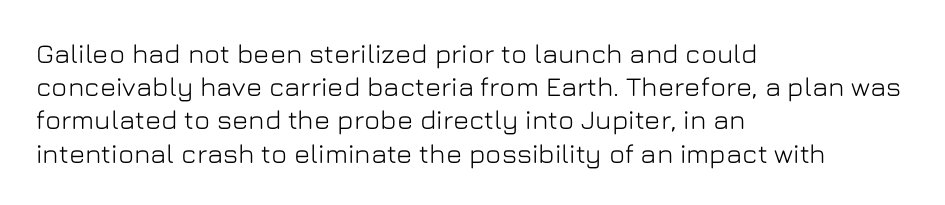
The image shows 27 px text type, upright; set left-aligned, line spacing 1.23x, normal letter spacing, not underlined.
